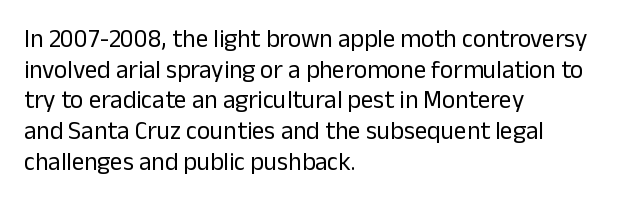
The image shows 25 px text type, upright; set left-aligned, line spacing 1.23x, normal letter spacing, not underlined.
